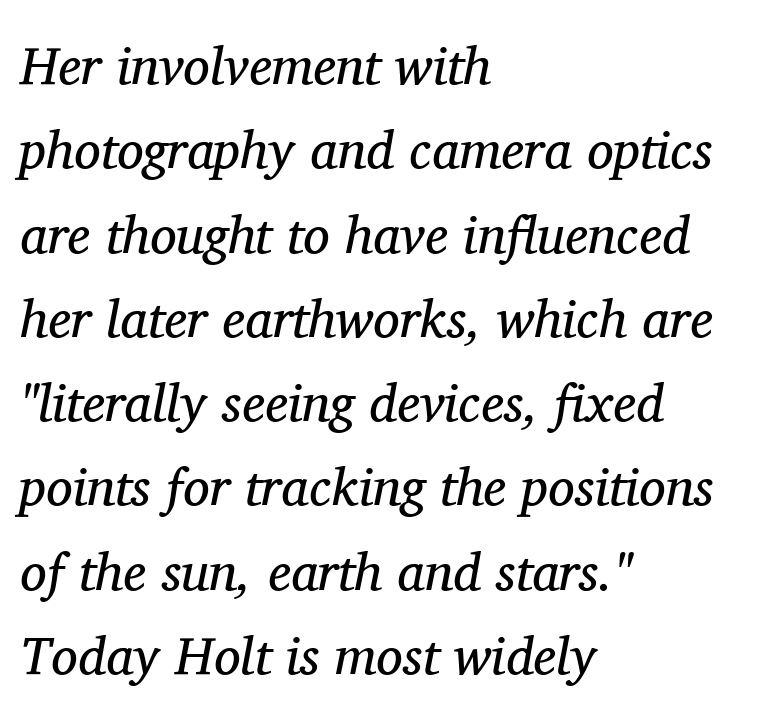
Q: Is the text bold? A: No.
Q: Is the text italic (slanted)? A: Yes, it leans right by about 11 degrees.
Q: Is the typeface a serif or a sans-serif typeface? A: Serif.
Q: Is the text underlined? A: No.
Q: How is the paragraph aligned? A: Left-aligned.
Q: Is the spacing between letters normal or unusually wide? A: Normal.
Q: Is the spacing between lines tight, normal or loose? A: Normal.
Q: Width (condensed, normal, or wide)? A: Normal.
Q: Stroke contrast? A: Medium.
Q: x-height? A: Medium.
Q: Monospaced? A: No.
